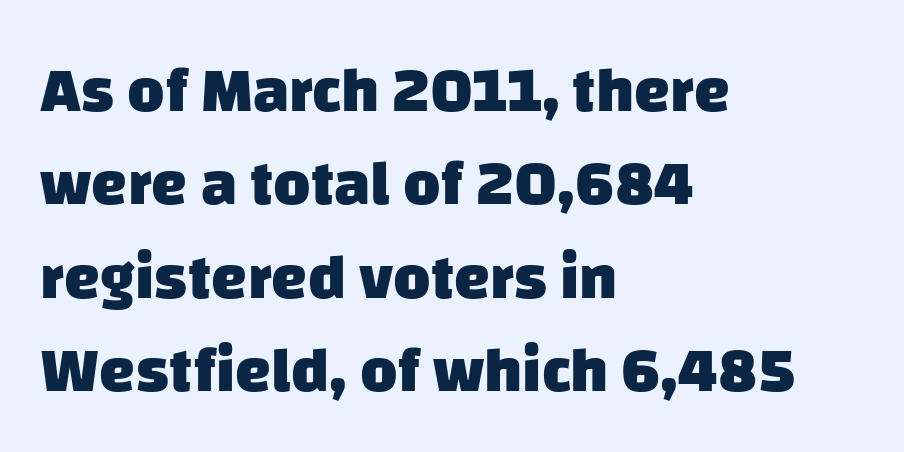
Does the leading feel generous? No, just average. Serifs: no, the terminals of the letterforms are clean. The setting favours the left margin, as ordinary paragraphs usually do. Letter spacing: default.
